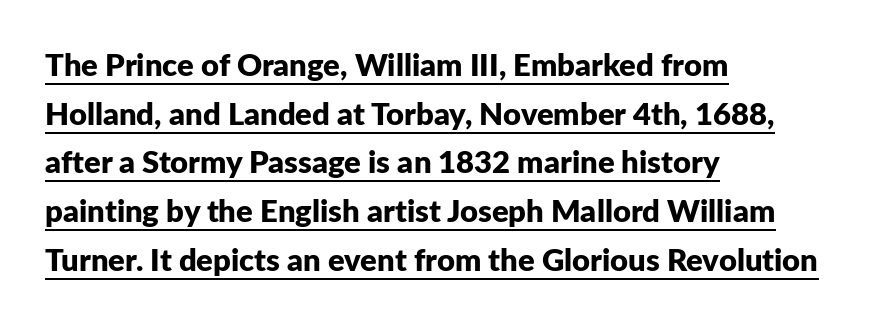
Q: Is the text bold? A: Yes.
Q: Is the text italic (slanted)? A: No, it is upright.
Q: Is the typeface a serif or a sans-serif typeface? A: Sans-serif.
Q: Is the text underlined? A: Yes.
Q: How is the paragraph aligned? A: Left-aligned.
Q: Is the spacing between letters normal or unusually wide? A: Normal.
Q: Is the spacing between lines tight, normal or loose? A: Normal.
Q: Width (condensed, normal, or wide)? A: Normal.
Q: Stroke contrast? A: Low.
Q: x-height? A: Medium.
Q: Monospaced? A: No.
